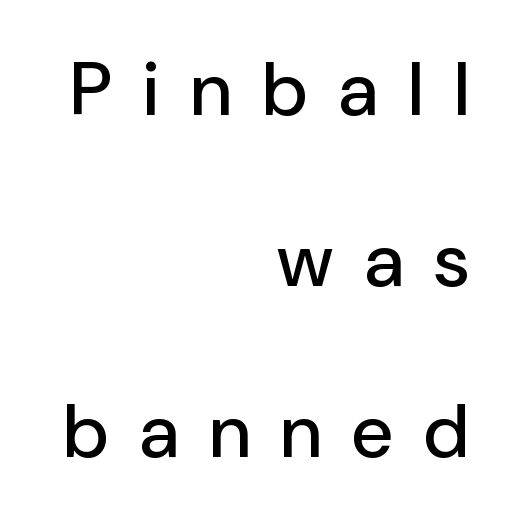
This rendering uses right alignment, leaving the left contour irregular. Is this a sans? Yes — the strokes have no serifs. You can tell it's not italic because the verticals are truly vertical. The lines are spread far apart with generous leading.
